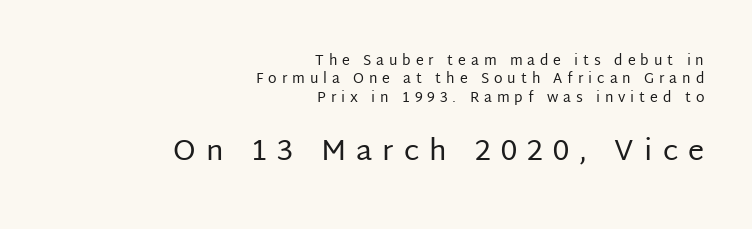
Q: Is the text bold? A: No.
Q: Is the text italic (slanted)? A: No, it is upright.
Q: Is the typeface a serif or a sans-serif typeface? A: Sans-serif.
Q: Is the text underlined? A: No.
Q: How is the paragraph aligned? A: Right-aligned.
Q: Is the spacing between letters normal or unusually wide? A: Unusually wide.
Q: Is the spacing between lines tight, normal or loose? A: Normal.
Q: Which block of text is set in a larger size, the first (top) or the second (bottom)? A: The second (bottom) one.
Q: Width (condensed, normal, or wide)? A: Normal.
Q: Stroke contrast? A: Low.
Q: x-height? A: Large.
Q: Monospaced? A: No.
